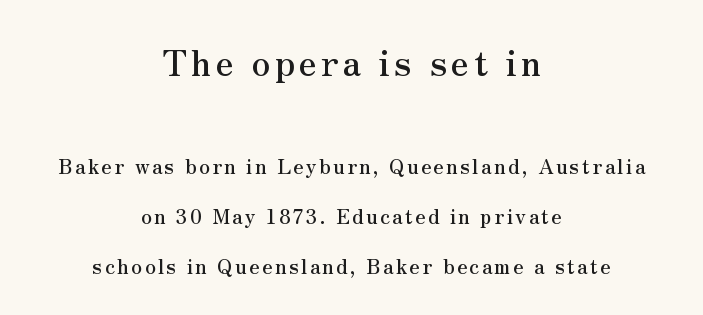
The image shows 35 px serif type, upright; set centered, loose line spacing (2.49x), not underlined; the first (top) block is 1.75x larger; medium stroke contrast and a small x-height.
